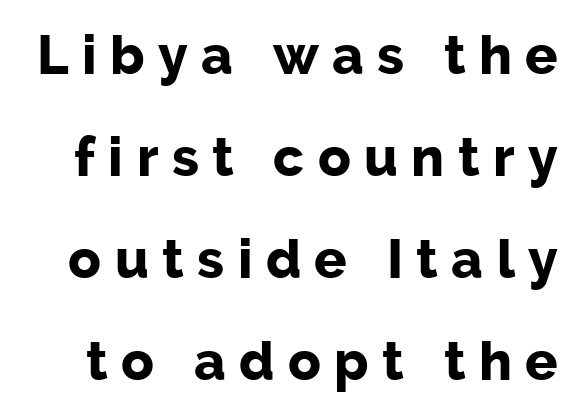
The letters stand upright; this is a roman face. Is the type bold? Yes — the strokes are clearly thick and heavy. Only glyphs here, with clear space below each row. The rendering inserts visible extra space after every character. This sample has the flowing, uneven cadence of proportional lettering.
